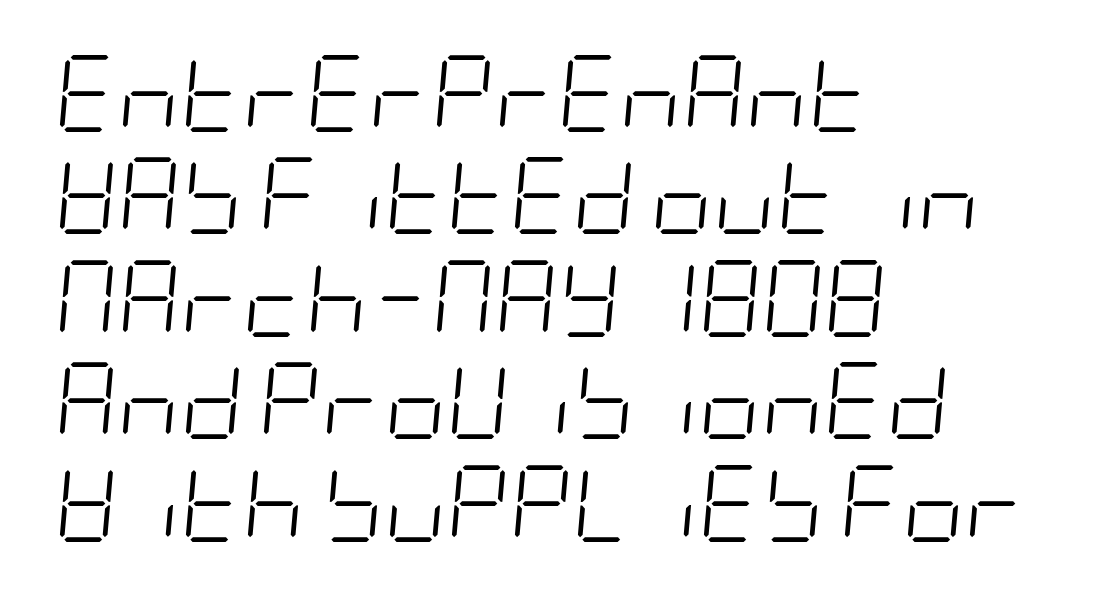
The image shows 77 px light, condensed type, italic (leaning right); set left-aligned, normal line spacing (1.33x), normal letter spacing, not underlined; low stroke contrast and a large x-height.
